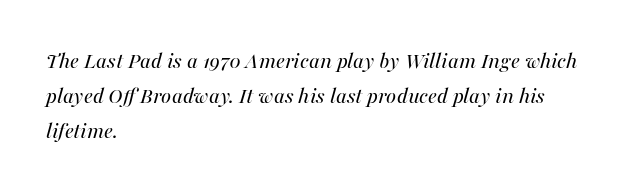
Q: Is the text bold? A: No.
Q: Is the text italic (slanted)? A: Yes, it leans right by about 16 degrees.
Q: Is the text underlined? A: No.
Q: How is the paragraph aligned? A: Left-aligned.
Q: Is the spacing between letters normal or unusually wide? A: Normal.
Q: Is the spacing between lines tight, normal or loose? A: Normal.
